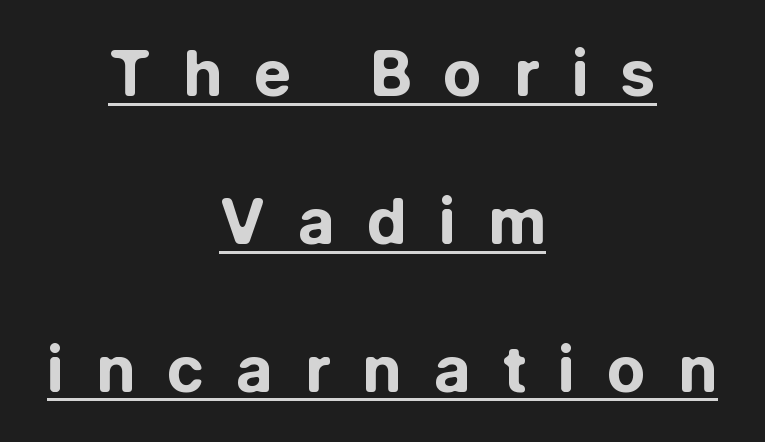
The image shows 64 px bold sans-serif type, upright; set centered, loose line spacing (2.31x), unusually wide letter spacing (+0.49 em), underlined; low stroke contrast and a medium x-height.
